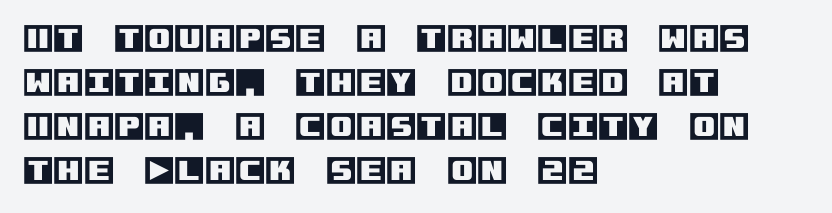
Interline gaps are of average width in this sample. Here the glyphs are tracked normally, forming tight word shapes. Vertical strokes here are truly vertical. Each line starts at the same left margin while the right side varies. Each row of text sits above clean, open space.
